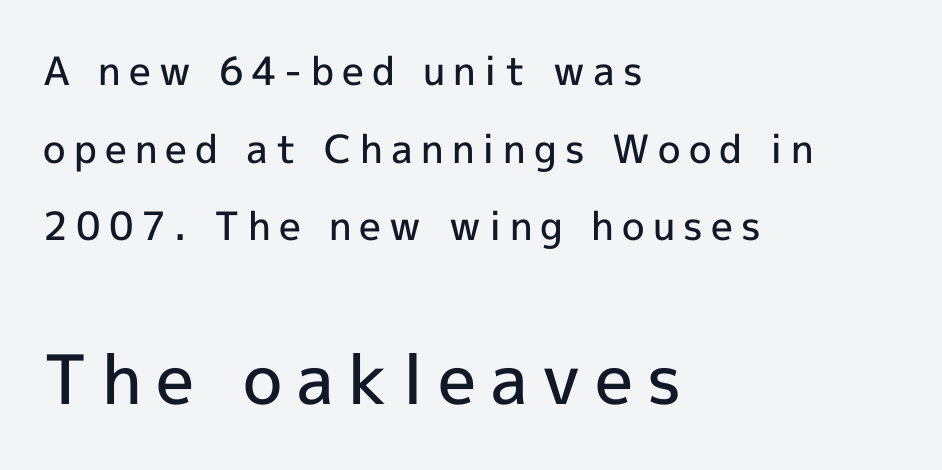
The image shows 68 px semibold sans-serif type, upright; set left-aligned, loose line spacing (1.99x), unusually wide letter spacing (+0.21 em), not underlined; the second (bottom) block is 1.74x larger; a medium x-height.
